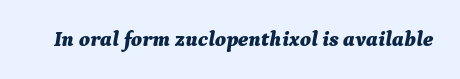
{"italic": "yes", "lean": "right", "slant_degrees": 9, "bold": "yes", "underline": "no", "letter_spacing": "normal", "letter_spacing_em": 0.0, "glyph_px": 21}
